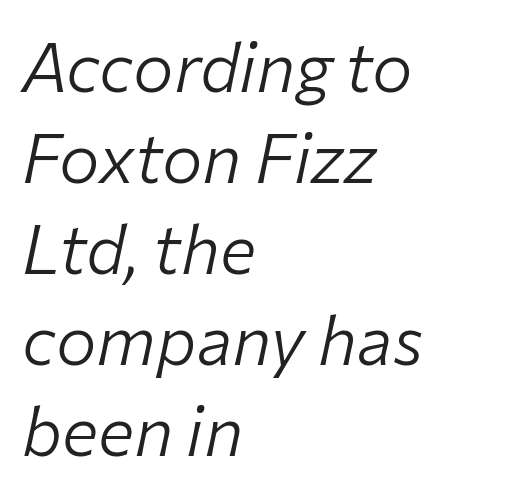
{"italic": "yes", "lean": "right", "slant_degrees": 12, "bold": "no", "weight": "light", "width": "normal", "stroke_contrast": "low", "x_height": "medium", "monospaced": "no", "underline": "no", "align": "left", "line_spacing": "normal", "line_spacing_ratio": 1.34, "letter_spacing": "normal", "letter_spacing_em": 0.0, "glyph_px": 68}
